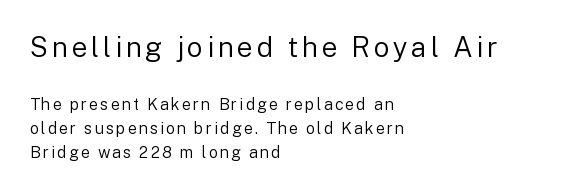
All the whitespace from short lines collects on the right. Words float on clear page, feet unadorned. The more generous point size was reserved for the upper chunk. Letters have the restrained weight of plain body copy at most.
